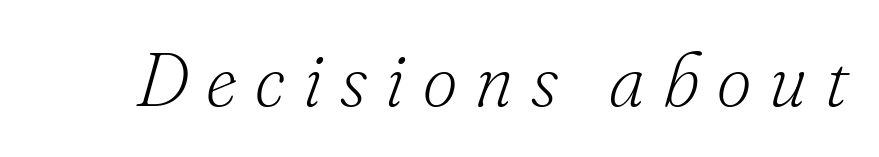
The image shows 76 px light serif type, italic (leaning right); set unusually wide letter spacing (+0.24 em), not underlined; low stroke contrast and a small x-height.
